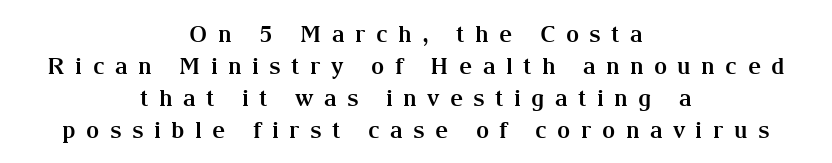
The image shows 23 px bold type, upright; set centered, normal line spacing (1.39x), unusually wide letter spacing (+0.45 em), not underlined.
